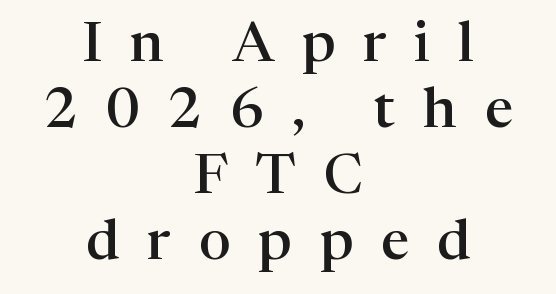
Students, note that the glyphs here are deliberately spaced far apart. A roman cut, with each character standing at attention. A semibold gives these letters moderate extra thickness, short of bold. Proportional: the letters do not fall into vertical columns.
